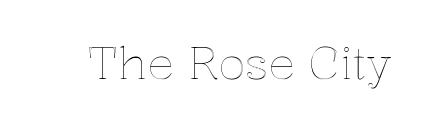
The image shows 45 px text type, upright; set normal letter spacing, not underlined; a medium x-height.
